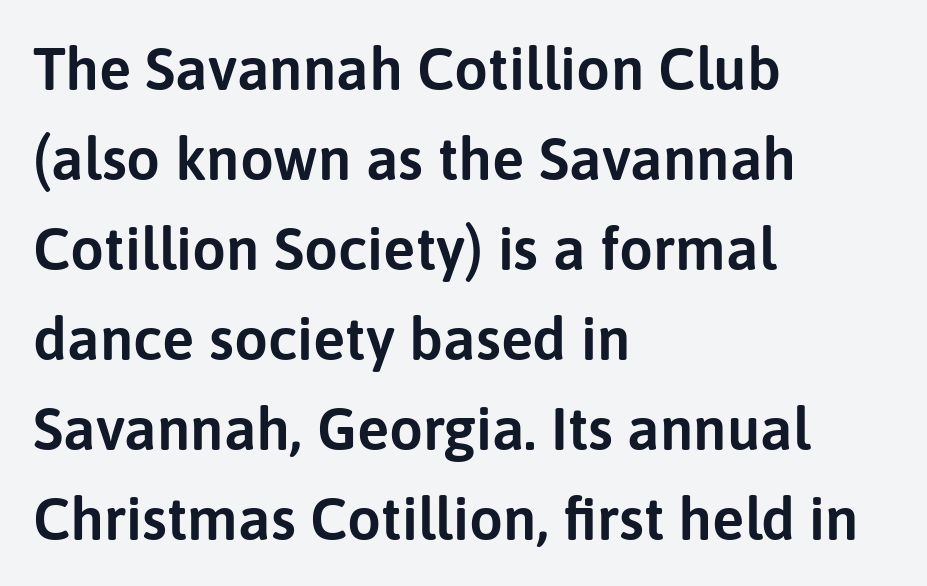
{"serif": "no", "italic": "no", "width": "normal", "stroke_contrast": "low", "x_height": "medium", "monospaced": "no", "underline": "no", "align": "left", "line_spacing": "normal", "line_spacing_ratio": 1.5, "letter_spacing": "normal", "letter_spacing_em": 0.0, "glyph_px": 60}
